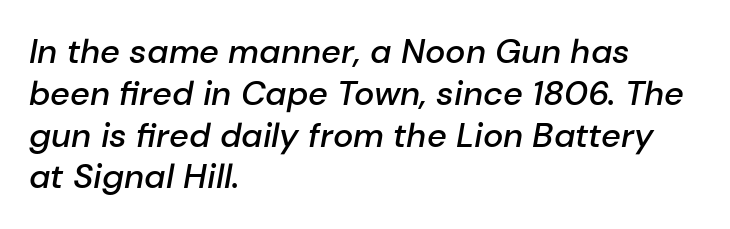
Q: Is the text bold? A: Semi-bold.
Q: Is the text italic (slanted)? A: Yes, it leans right by about 10 degrees.
Q: Is the text underlined? A: No.
Q: How is the paragraph aligned? A: Left-aligned.
Q: Is the spacing between letters normal or unusually wide? A: Normal.
Q: Width (condensed, normal, or wide)? A: Normal.
Q: Stroke contrast? A: Low.
Q: x-height? A: Medium.
Q: Monospaced? A: No.
